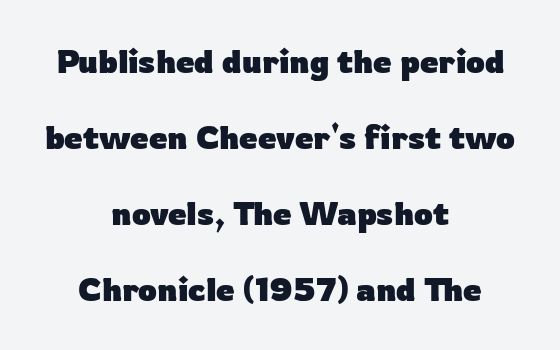
{"serif": "no", "italic": "no", "bold": "yes", "weight": "heavy", "width": "normal", "stroke_contrast": "low", "x_height": "medium", "monospaced": "no", "underline": "no", "align": "center", "line_spacing": "loose", "line_spacing_ratio": 2.3, "letter_spacing": "normal", "letter_spacing_em": 0.0, "glyph_px": 33}
